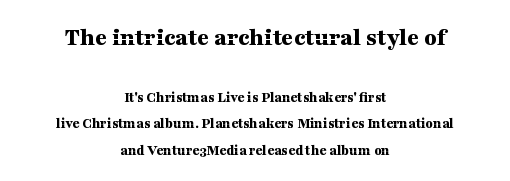
Compared with a flush-left layout, this one balances lines on the center instead. The font is running at its bold setting. The type sits square on the baseline with zero lean. The type is set solid horizontally, with unmodified tracking.
